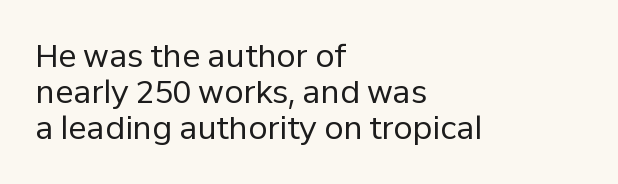
{"serif": "no", "italic": "no", "bold": "no", "weight": "regular", "width": "normal", "stroke_contrast": "low", "x_height": "medium", "monospaced": "no", "underline": "no", "align": "left", "line_spacing_ratio": 1.16, "letter_spacing": "normal", "letter_spacing_em": 0.0, "glyph_px": 31}
